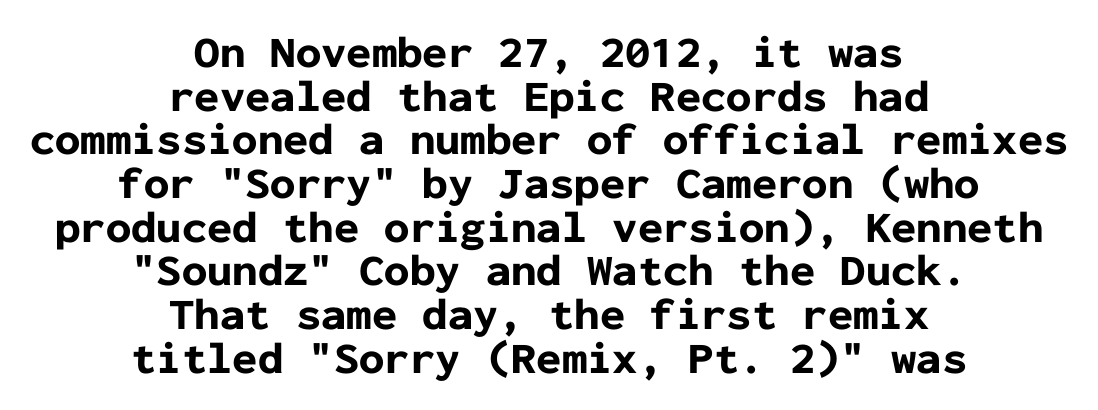
Summary of weight: heavy, a full bold. Does the leading feel generous? Not at all — it's pinched. Posture: vertical. The rendering keeps characters at their native spacing. These lines stack symmetrically, like a column narrowing and widening about its center. Are there feet on the stems? There aren't — it's a sans.
